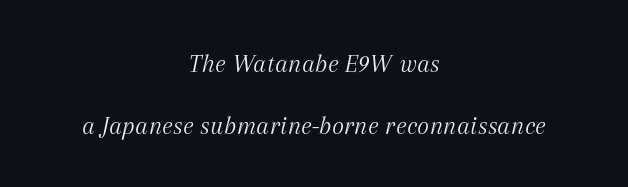
{"italic": "yes", "lean": "right", "slant_degrees": 12, "bold": "no", "underline": "no", "align": "center", "line_spacing": "loose", "line_spacing_ratio": 2.4, "letter_spacing": "normal", "letter_spacing_em": 0.0, "glyph_px": 26}
